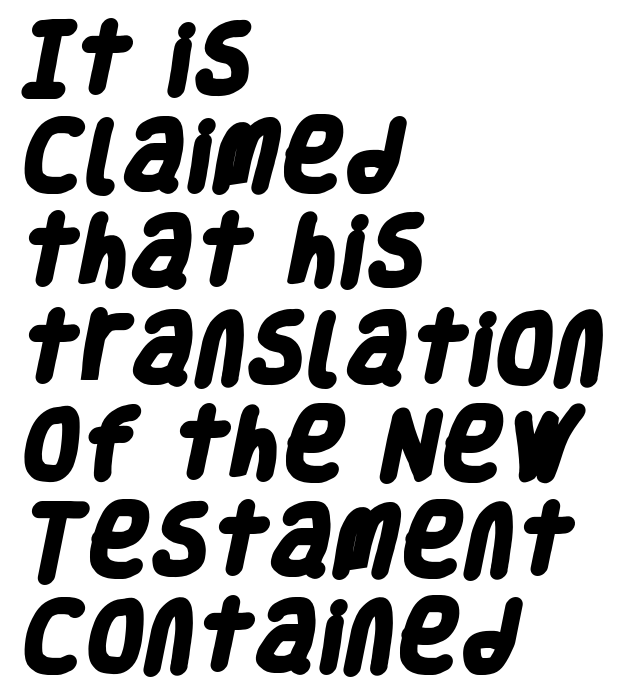
{"serif": "no", "bold": "yes", "weight": "heavy", "width": "condensed", "stroke_contrast": "low", "x_height": "large", "monospaced": "no", "underline": "no", "align": "left", "line_spacing": "normal", "line_spacing_ratio": 1.25, "letter_spacing": "normal", "letter_spacing_em": 0.0, "glyph_px": 77}
